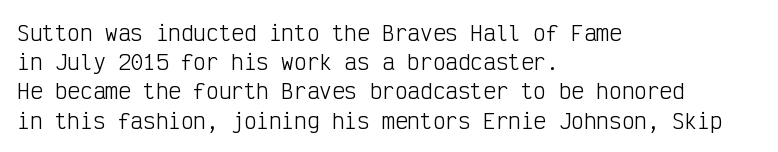
Tracking here is standard; glyphs follow each other at the usual distance. Heft: none added — not bold. These lines are set flush left with a ragged right edge. The letters stand straight up with perfectly vertical stems. Has an underline been added? It has not.
